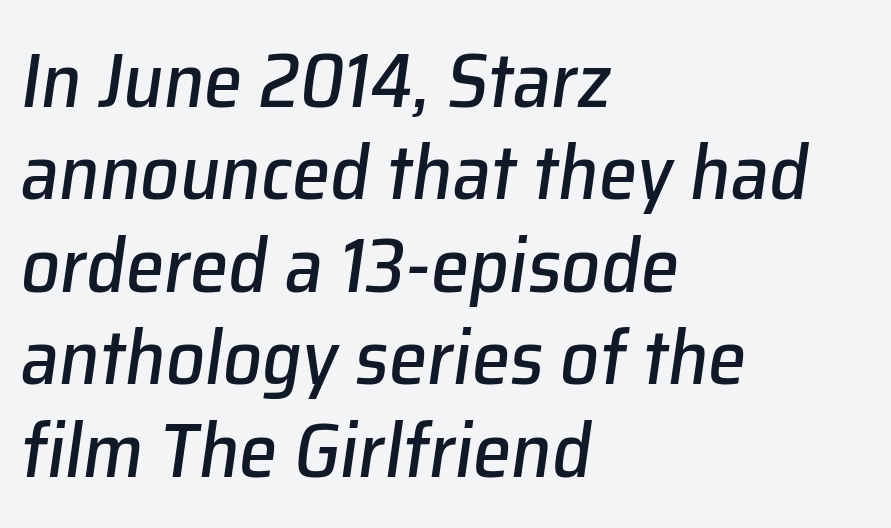
The rendering keeps characters at their native spacing. The foot of each line stays bare and open. Slant detected: the letters are inclined. The lines are quadded left. Looks like regular typesetting: each glyph gets only the width it needs.
